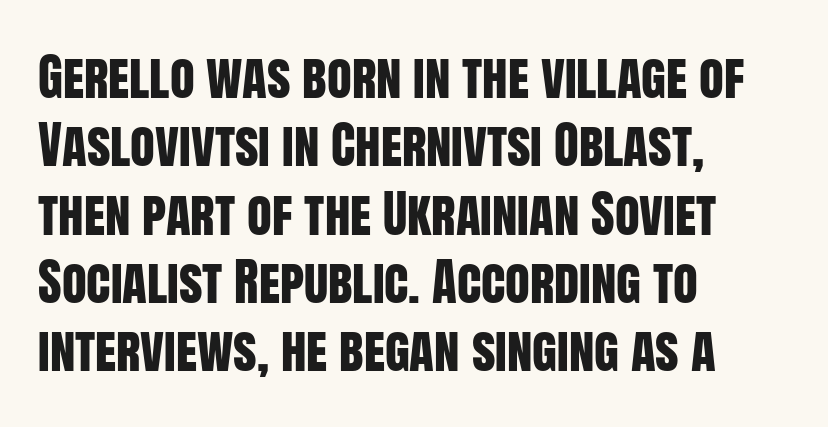
{"serif": "no", "italic": "no", "width": "condensed", "stroke_contrast": "low", "x_height": "large", "monospaced": "no", "underline": "no", "align": "left", "line_spacing": "normal", "line_spacing_ratio": 1.34, "letter_spacing": "normal", "letter_spacing_em": 0.0, "glyph_px": 51}
